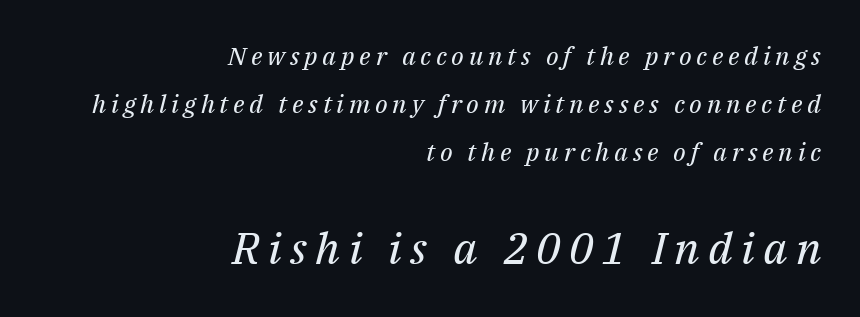
{"serif": "yes", "italic": "yes", "lean": "right", "slant_degrees": 14, "bold": "no", "weight": "regular", "width": "normal", "stroke_contrast": "medium", "x_height": "medium", "monospaced": "no", "underline": "no", "align": "right", "line_spacing": "loose", "line_spacing_ratio": 1.92, "larger_block": "second", "size_ratio": 1.76, "glyph_px": 44}
